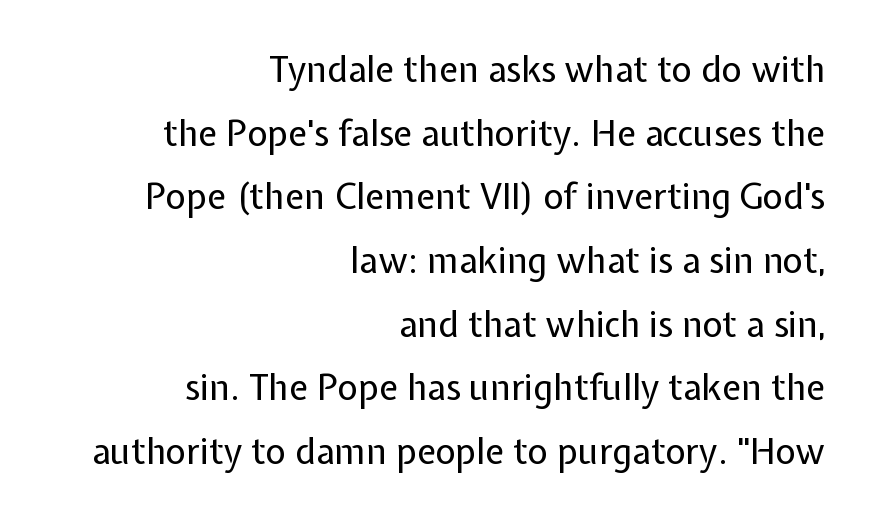
The image shows 35 px regular-weight sans-serif type, upright; set right-aligned, line spacing 1.82x, normal letter spacing, not underlined; low stroke contrast and a medium x-height.
